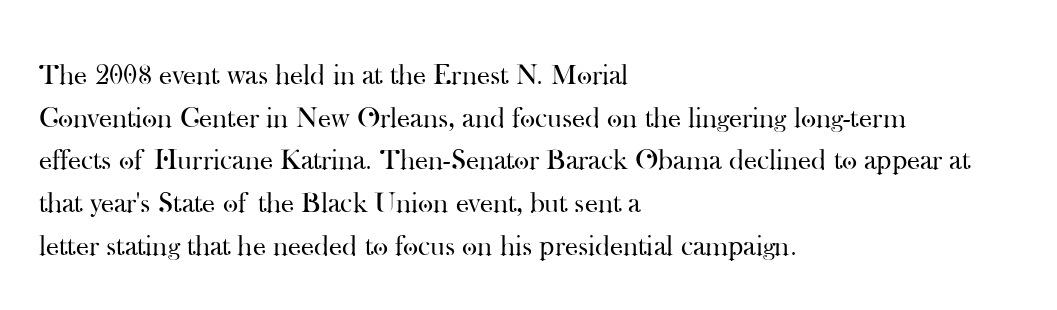
The type is set solid horizontally, with unmodified tracking. Style check: upright. One-word summary of the alignment: left. One glance says typical: line gaps are just what's usual.
